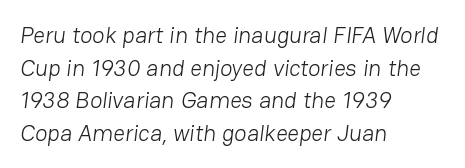
{"bold": "no", "underline": "no", "align": "left", "line_spacing": "normal", "line_spacing_ratio": 1.42, "letter_spacing": "normal", "letter_spacing_em": 0.0, "glyph_px": 23}
